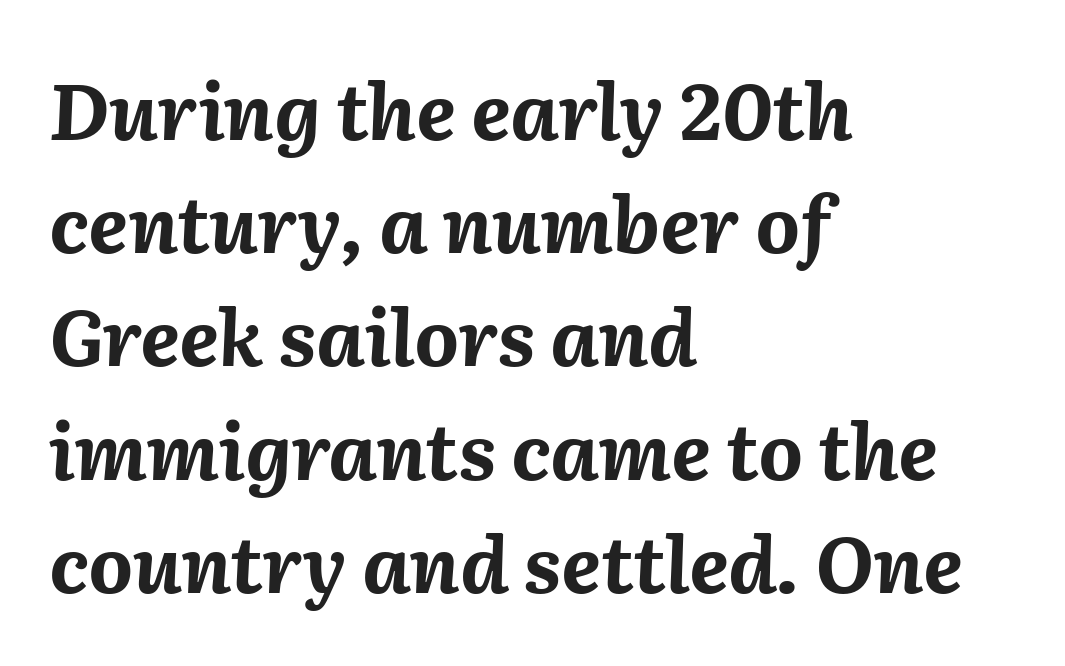
Q: Is the text bold? A: Yes.
Q: Is the text italic (slanted)? A: Yes, it leans right by about 2 degrees.
Q: Is the text underlined? A: No.
Q: How is the paragraph aligned? A: Left-aligned.
Q: Is the spacing between letters normal or unusually wide? A: Normal.
Q: Is the spacing between lines tight, normal or loose? A: Normal.
Q: Width (condensed, normal, or wide)? A: Normal.
Q: Stroke contrast? A: Medium.
Q: x-height? A: Medium.
Q: Monospaced? A: No.
